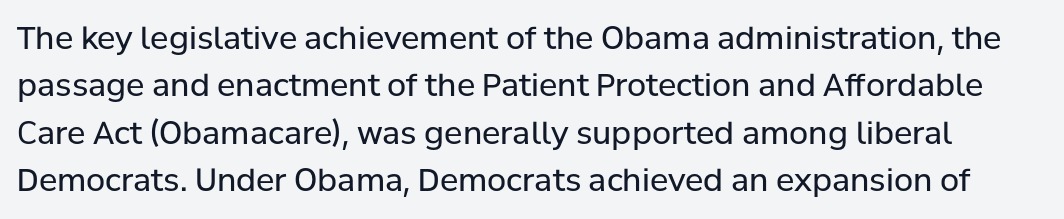
Q: Is the text bold? A: No.
Q: Is the text italic (slanted)? A: No, it is upright.
Q: Is the typeface a serif or a sans-serif typeface? A: Sans-serif.
Q: Is the text underlined? A: No.
Q: Is the spacing between letters normal or unusually wide? A: Normal.
Q: Is the spacing between lines tight, normal or loose? A: Normal.
Q: Width (condensed, normal, or wide)? A: Normal.
Q: Stroke contrast? A: Low.
Q: x-height? A: Medium.
Q: Monospaced? A: No.
